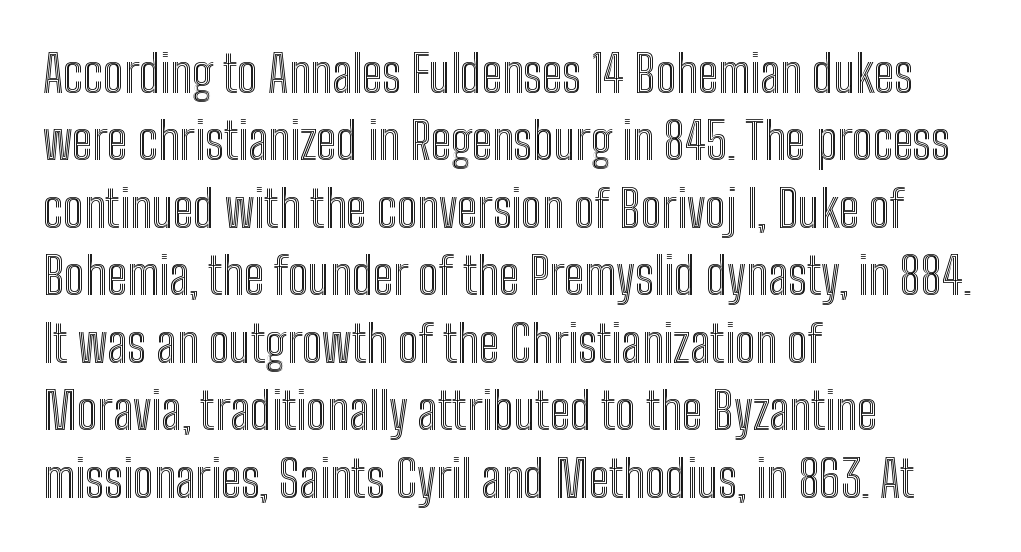
Character widths vary here, with narrow letters taking less room than wide ones. The rendering uses a moderate line-height, typical for paragraphs. Check under the words: just untouched page. The gaps between neighbouring characters are ordinary and unremarkable. Typeset ragged right — the left edge is the straight one. Notice how the stems are strictly vertical — no italics here.
